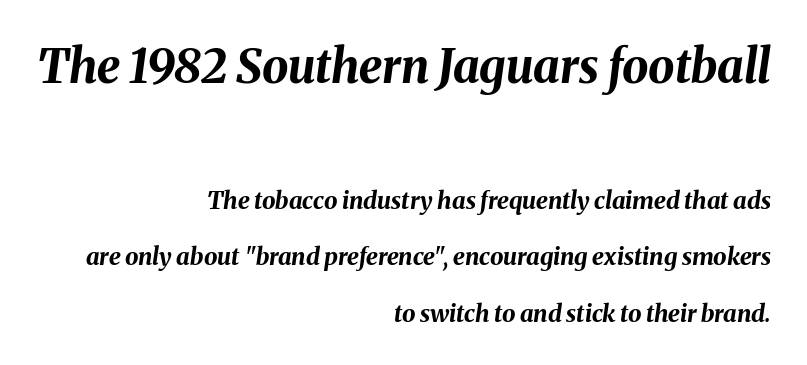
The lines are quadded right. Standard letterfit; no display-style spreading of the glyphs. The text carries the slant typical of an italic or oblique font. Quick note: interline space is abundant.
